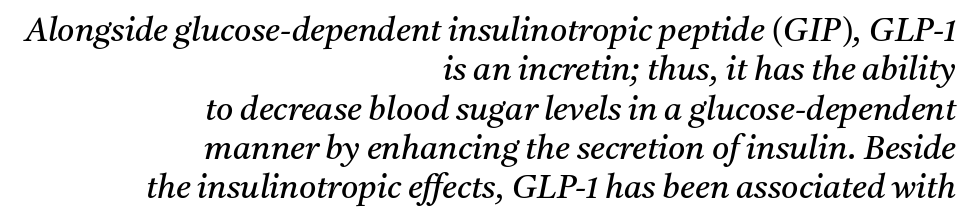
{"serif": "yes", "italic": "yes", "lean": "right", "slant_degrees": 11, "bold": "no", "weight": "regular", "width": "normal", "stroke_contrast": "medium", "x_height": "medium", "monospaced": "no", "underline": "no", "align": "right", "line_spacing_ratio": 1.19, "letter_spacing": "normal", "letter_spacing_em": 0.0, "glyph_px": 33}
